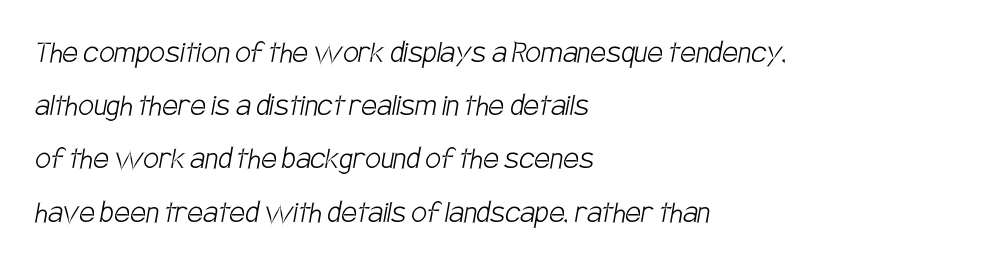
The image shows 35 px light, condensed sans-serif type; set left-aligned, normal line spacing (1.52x), normal letter spacing, not underlined; low stroke contrast and a large x-height.
